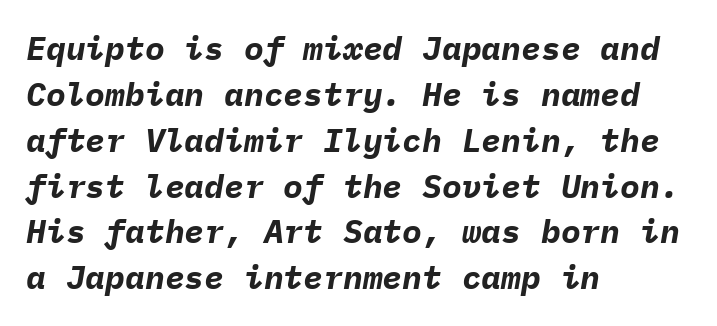
One glance says typical: line gaps are just what's usual. You could count columns in this text — the font is strictly monospaced. Decoration check: the copy has no underline. Is the letter spacing exaggerated? No — it looks like the ordinary default.
